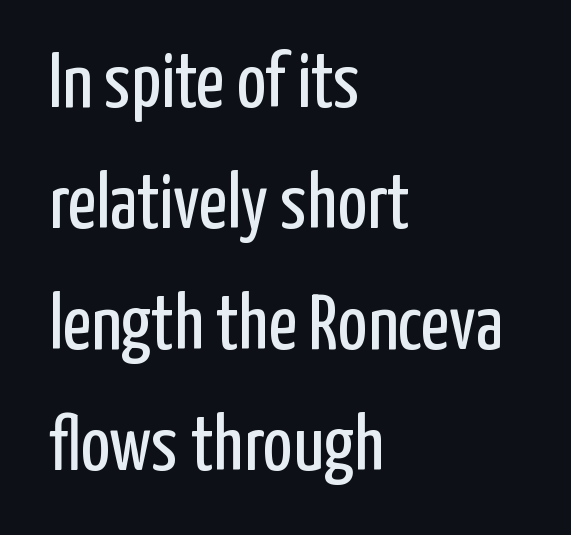
{"serif": "no", "italic": "no", "bold": "no", "weight": "regular", "width": "condensed", "stroke_contrast": "low", "x_height": "medium", "monospaced": "no", "underline": "no", "align": "left", "line_spacing": "normal", "line_spacing_ratio": 1.55, "letter_spacing": "normal", "letter_spacing_em": 0.0, "glyph_px": 78}
